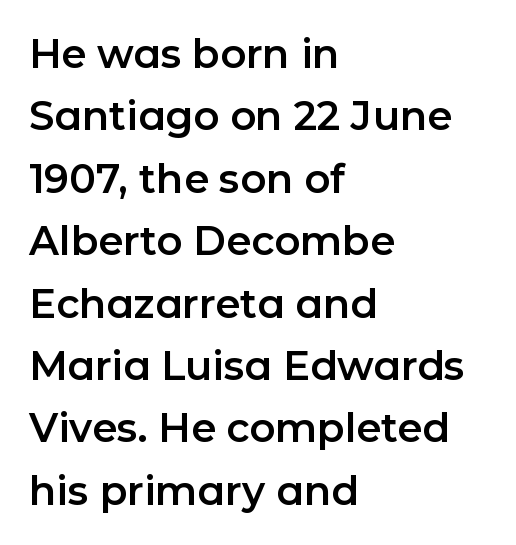
{"serif": "no", "italic": "no", "width": "normal", "stroke_contrast": "low", "x_height": "medium", "monospaced": "no", "underline": "no", "align": "left", "line_spacing": "normal", "line_spacing_ratio": 1.56, "letter_spacing": "normal", "letter_spacing_em": 0.0, "glyph_px": 40}
